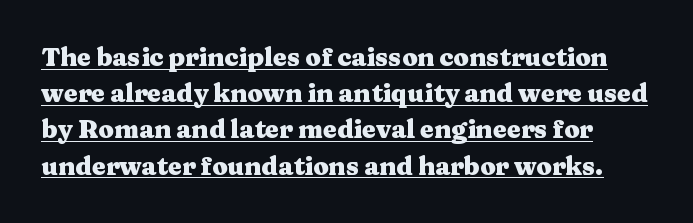
Q: Is the text bold? A: Yes.
Q: Is the text italic (slanted)? A: No, it is upright.
Q: Is the text underlined? A: Yes.
Q: Is the spacing between letters normal or unusually wide? A: Normal.
Q: Is the spacing between lines tight, normal or loose? A: Normal.
